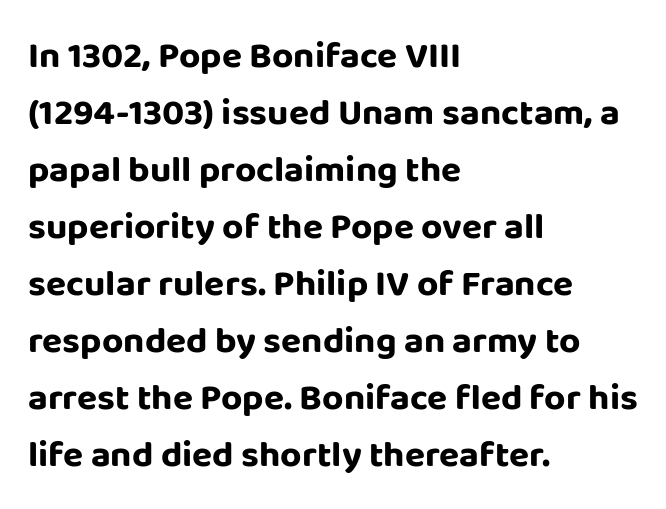
Q: Is the text bold? A: Yes.
Q: Is the text italic (slanted)? A: No, it is upright.
Q: Is the typeface a serif or a sans-serif typeface? A: Sans-serif.
Q: Is the text underlined? A: No.
Q: How is the paragraph aligned? A: Left-aligned.
Q: Is the spacing between letters normal or unusually wide? A: Normal.
Q: Is the spacing between lines tight, normal or loose? A: Normal.
Q: Width (condensed, normal, or wide)? A: Normal.
Q: Stroke contrast? A: Low.
Q: x-height? A: Large.
Q: Monospaced? A: No.
